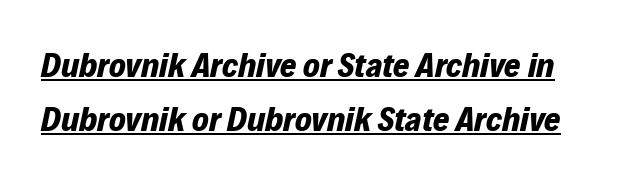
There is no visible air inserted between adjacent glyphs. The passage shown leans; its letterforms are oblique. Typesetter's note: full bold, strokes at maximum text heaviness. The line-height multiplier appears to be the usual default.
